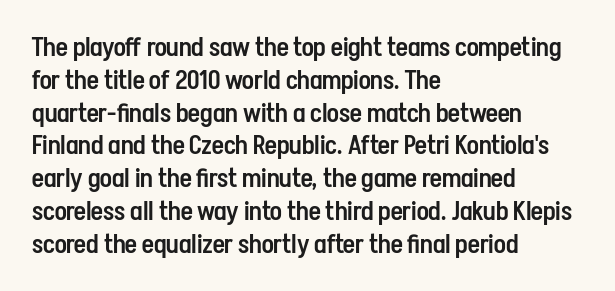
Q: Is the text bold? A: Semi-bold.
Q: Is the text italic (slanted)? A: No, it is upright.
Q: Is the text underlined? A: No.
Q: How is the paragraph aligned? A: Left-aligned.
Q: Is the spacing between letters normal or unusually wide? A: Normal.
Q: Is the spacing between lines tight, normal or loose? A: Normal.
